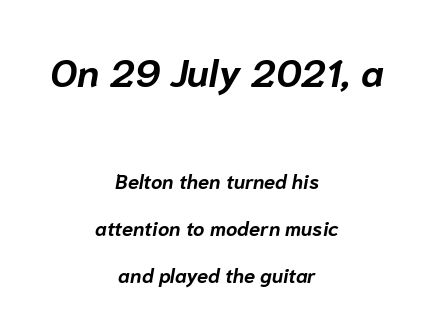
Q: Is the text bold? A: Yes.
Q: Is the text italic (slanted)? A: Yes, it leans right by about 10 degrees.
Q: Is the text underlined? A: No.
Q: How is the paragraph aligned? A: Centered.
Q: Is the spacing between letters normal or unusually wide? A: Normal.
Q: Is the spacing between lines tight, normal or loose? A: Loose.
Q: Which block of text is set in a larger size, the first (top) or the second (bottom)? A: The first (top) one.
Q: Width (condensed, normal, or wide)? A: Normal.
Q: Stroke contrast? A: Low.
Q: x-height? A: Medium.
Q: Monospaced? A: No.
